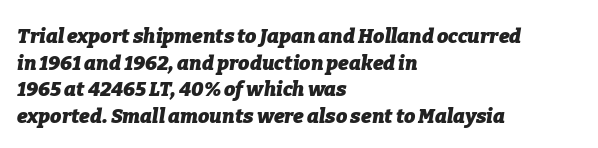
{"italic": "yes", "lean": "right", "slant_degrees": 9, "bold": "yes", "underline": "no", "align": "left", "line_spacing": "normal", "line_spacing_ratio": 1.33, "letter_spacing": "normal", "letter_spacing_em": 0.0, "glyph_px": 20}
